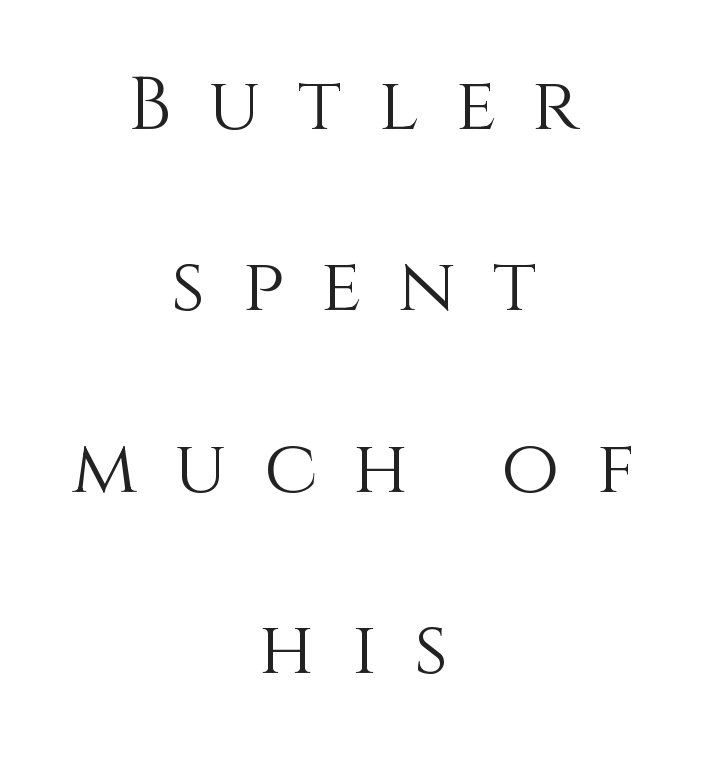
The image shows 75 px light type, upright; set centered, loose line spacing (2.42x), unusually wide letter spacing (+0.49 em), not underlined; medium stroke contrast and a large x-height.
